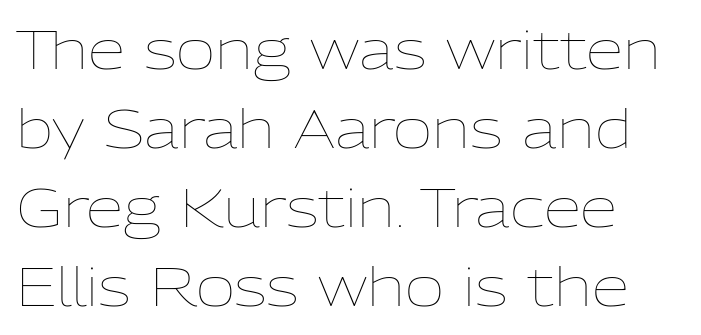
The image shows 54 px thin type, upright; set left-aligned, normal line spacing (1.46x), normal letter spacing, not underlined; low stroke contrast and a medium x-height.
